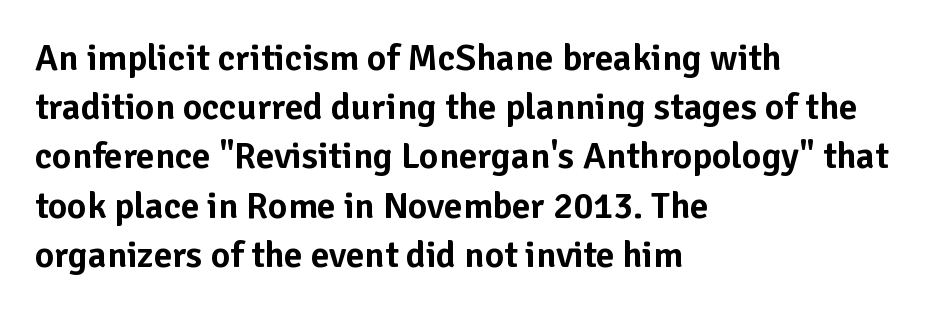
Q: Is the text italic (slanted)? A: No, it is upright.
Q: Is the typeface a serif or a sans-serif typeface? A: Sans-serif.
Q: Is the text underlined? A: No.
Q: How is the paragraph aligned? A: Left-aligned.
Q: Is the spacing between letters normal or unusually wide? A: Normal.
Q: Is the spacing between lines tight, normal or loose? A: Normal.
Q: Width (condensed, normal, or wide)? A: Normal.
Q: Stroke contrast? A: Low.
Q: x-height? A: Medium.
Q: Monospaced? A: No.
